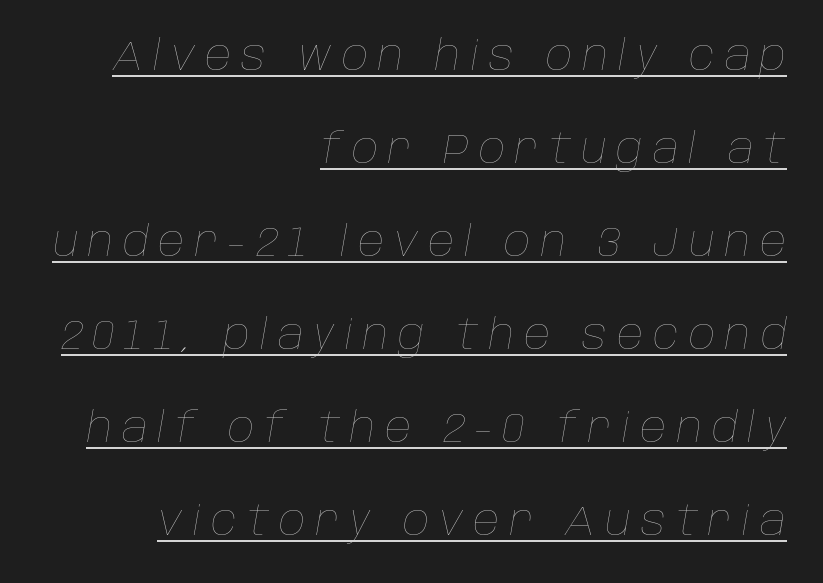
Does extra space separate the letters? Yes, quite a lot of it. The ragged edge is on the left, which tells us the setting is flush right. Proportional: the letters do not fall into vertical columns. Is this a heavy cut? Hardly; it is regular or lighter. Compared with undecorated copy, this sample adds a rule below the words.
